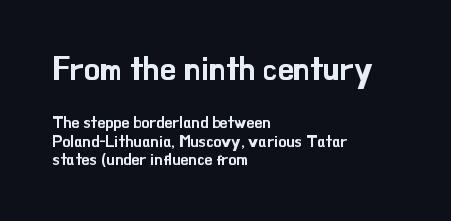
Q: Is the text italic (slanted)? A: No, it is upright.
Q: Is the typeface a serif or a sans-serif typeface? A: Sans-serif.
Q: Is the text underlined? A: No.
Q: How is the paragraph aligned? A: Left-aligned.
Q: Is the spacing between letters normal or unusually wide? A: Normal.
Q: Is the spacing between lines tight, normal or loose? A: Tight.
Q: Which block of text is set in a larger size, the first (top) or the second (bottom)? A: The first (top) one.
Q: Width (condensed, normal, or wide)? A: Normal.
Q: Stroke contrast? A: Low.
Q: x-height? A: Small.
Q: Monospaced? A: No.
